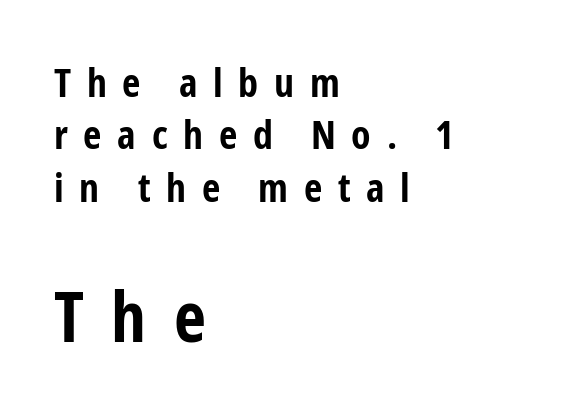
{"serif": "no", "italic": "no", "bold": "yes", "weight": "bold", "width": "condensed", "stroke_contrast": "low", "x_height": "medium", "monospaced": "no", "underline": "no", "align": "left", "line_spacing": "normal", "line_spacing_ratio": 1.31, "letter_spacing": "wide", "letter_spacing_em": 0.39, "larger_block": "second", "size_ratio": 1.75, "glyph_px": 70}
